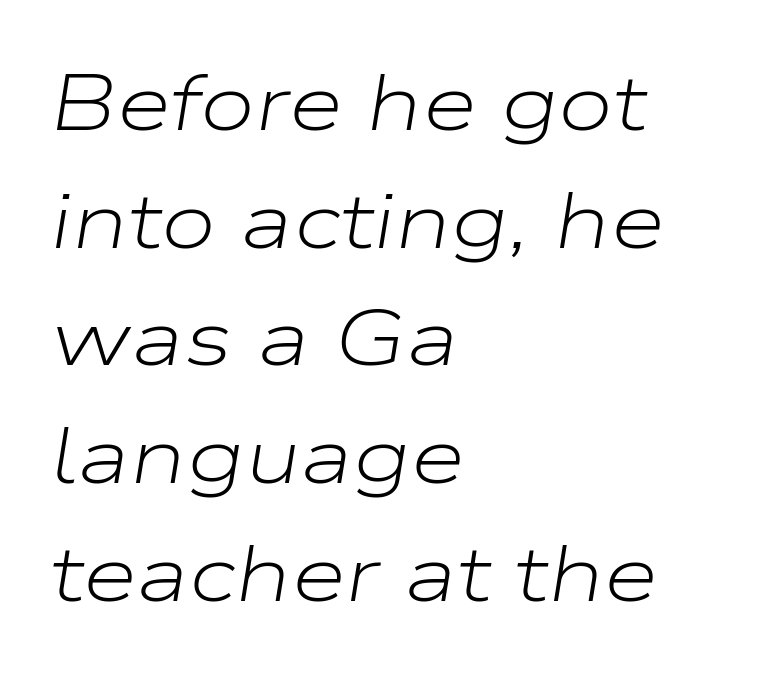
{"italic": "yes", "lean": "right", "slant_degrees": 9, "bold": "no", "weight": "light", "width": "wide", "stroke_contrast": "low", "x_height": "medium", "monospaced": "no", "underline": "no", "align": "left", "line_spacing": "normal", "line_spacing_ratio": 1.49, "letter_spacing": "normal", "letter_spacing_em": 0.0, "glyph_px": 79}
